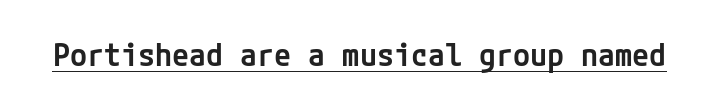
The image shows 31 px semibold sans-serif type, upright; set normal letter spacing, underlined; low stroke contrast and a medium x-height.
